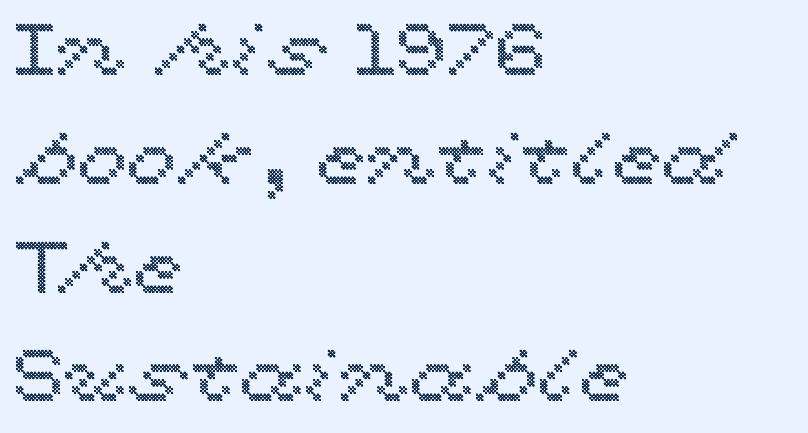
{"width": "wide", "x_height": "medium", "monospaced": "no", "underline": "no", "align": "left", "line_spacing": "normal", "line_spacing_ratio": 1.49, "letter_spacing": "normal", "letter_spacing_em": 0.0, "glyph_px": 73}
